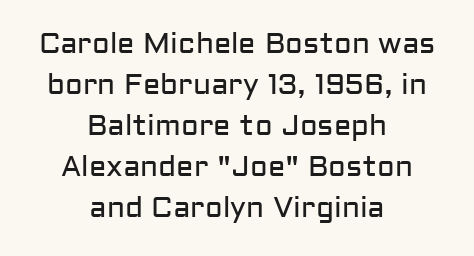
{"serif": "no", "italic": "no", "bold": "no", "weight": "regular", "width": "normal", "stroke_contrast": "low", "x_height": "medium", "monospaced": "no", "underline": "no", "align": "center", "line_spacing": "normal", "line_spacing_ratio": 1.41, "letter_spacing": "normal", "letter_spacing_em": 0.0, "glyph_px": 29}
